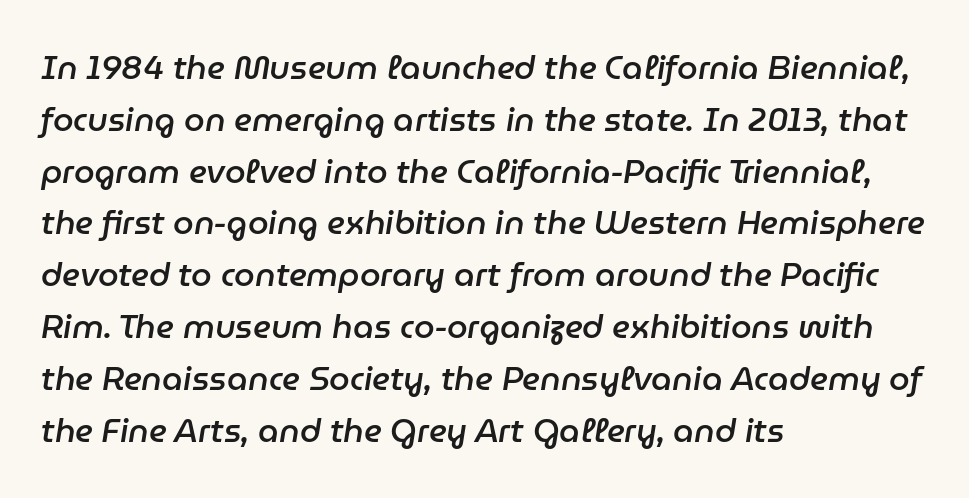
The image shows 33 px semibold type, italic (leaning right); set left-aligned, normal line spacing (1.57x), normal letter spacing, not underlined; low stroke contrast and a medium x-height.
